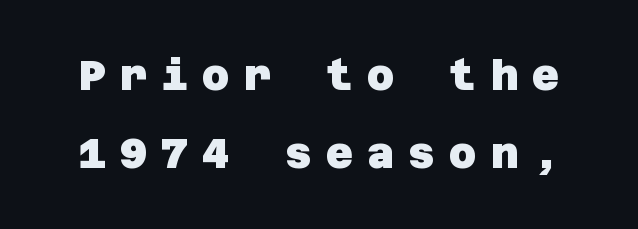
Q: Is the text bold? A: Yes.
Q: Is the typeface a serif or a sans-serif typeface? A: Sans-serif.
Q: Is the text underlined? A: No.
Q: Is the spacing between letters normal or unusually wide? A: Unusually wide.
Q: Width (condensed, normal, or wide)? A: Normal.
Q: Stroke contrast? A: Low.
Q: x-height? A: Large.
